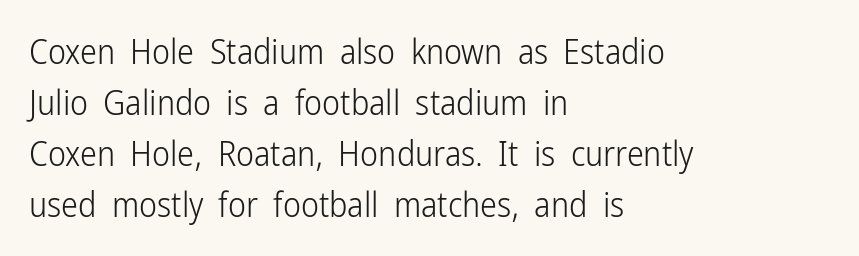
Q: Is the text bold? A: No.
Q: Is the text italic (slanted)? A: No, it is upright.
Q: Is the typeface a serif or a sans-serif typeface? A: Sans-serif.
Q: Is the text underlined? A: No.
Q: How is the paragraph aligned? A: Left-aligned.
Q: Is the spacing between letters normal or unusually wide? A: Normal.
Q: Is the spacing between lines tight, normal or loose? A: Normal.
Q: Width (condensed, normal, or wide)? A: Condensed.
Q: Stroke contrast? A: Low.
Q: x-height? A: Medium.
Q: Monospaced? A: No.
